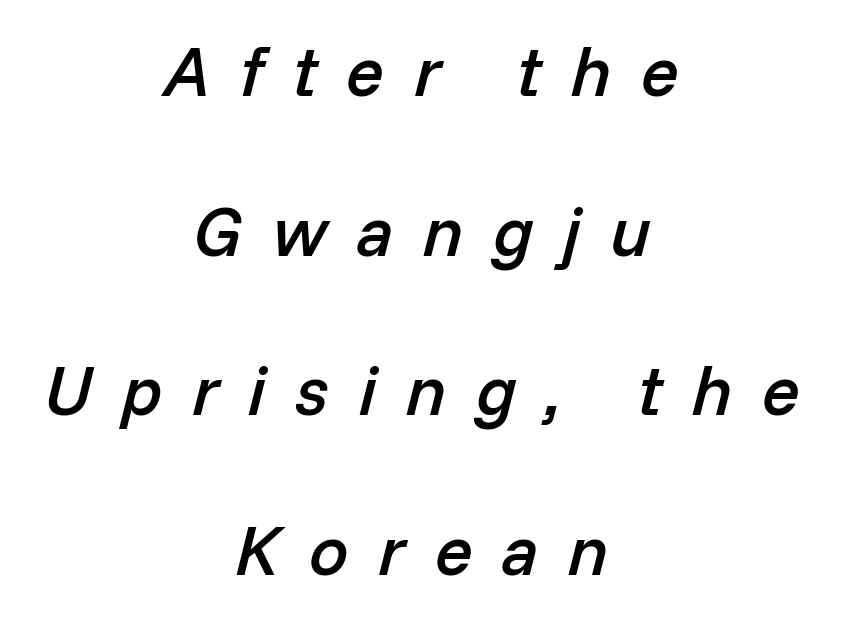
A typesetter would call this heavily tracked-out type. A student would call this center alignment; a typographer would say set centered. A semibold gives these letters moderate extra thickness, short of bold. How would I describe the line gaps? Wide and relaxed. Slanted lettering throughout. Spacing verdict: proportional, widths tailored to each character.
